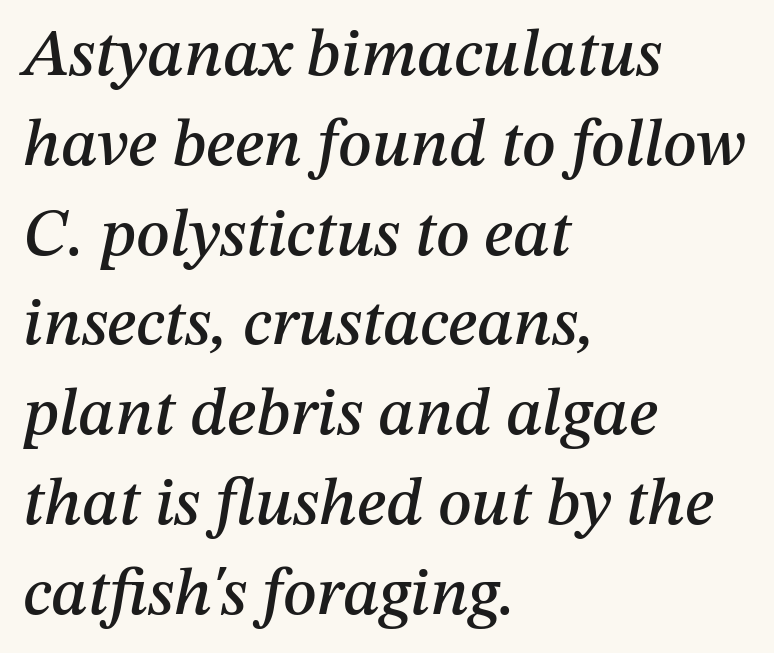
The image shows 67 px text type, italic (leaning right); set left-aligned, normal line spacing (1.34x), normal letter spacing, not underlined; medium stroke contrast and a medium x-height.
